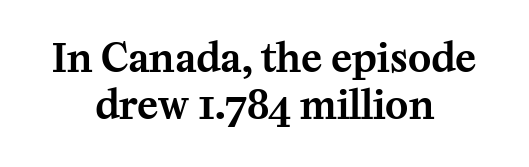
{"serif": "yes", "italic": "no", "width": "normal", "stroke_contrast": "medium", "x_height": "medium", "monospaced": "no", "underline": "no", "align": "center", "line_spacing_ratio": 1.2, "letter_spacing": "normal", "letter_spacing_em": 0.0, "glyph_px": 39}
